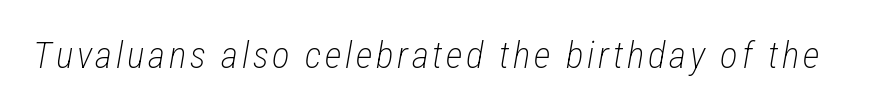
{"italic": "yes", "lean": "right", "slant_degrees": 12, "bold": "no", "weight": "light", "width": "condensed", "stroke_contrast": "low", "x_height": "medium", "monospaced": "no", "underline": "no", "glyph_px": 37}
